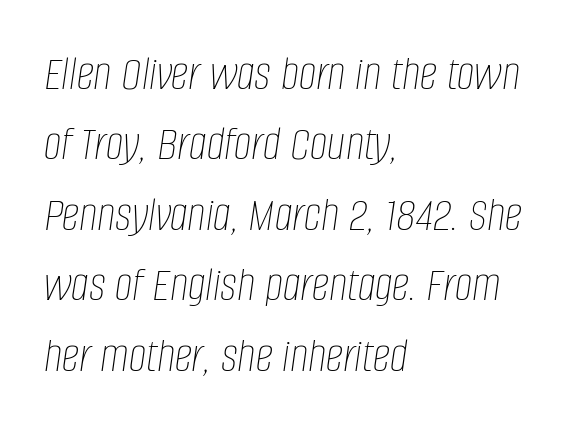
In CSS terms this would be text-align: left. Any mark beneath the type? The region is blank. A typesetter would call this proportional, since set widths differ per character. A quiet, ordinary-to-light weight characterises the typeface.
